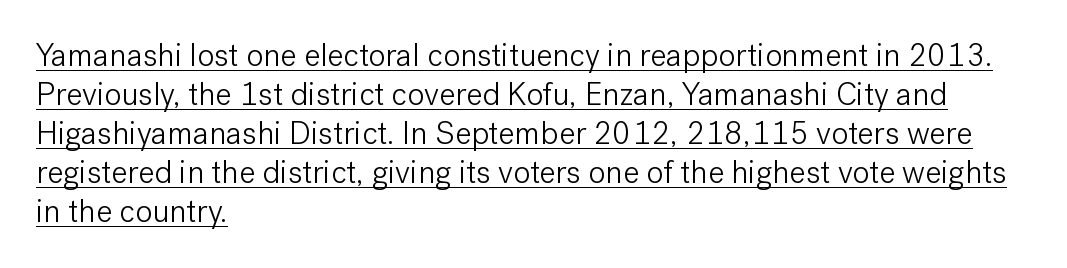
{"serif": "no", "italic": "no", "bold": "no", "weight": "light", "width": "normal", "stroke_contrast": "low", "x_height": "medium", "monospaced": "no", "underline": "yes", "align": "left", "line_spacing_ratio": 1.22, "letter_spacing": "normal", "letter_spacing_em": 0.0, "glyph_px": 32}
